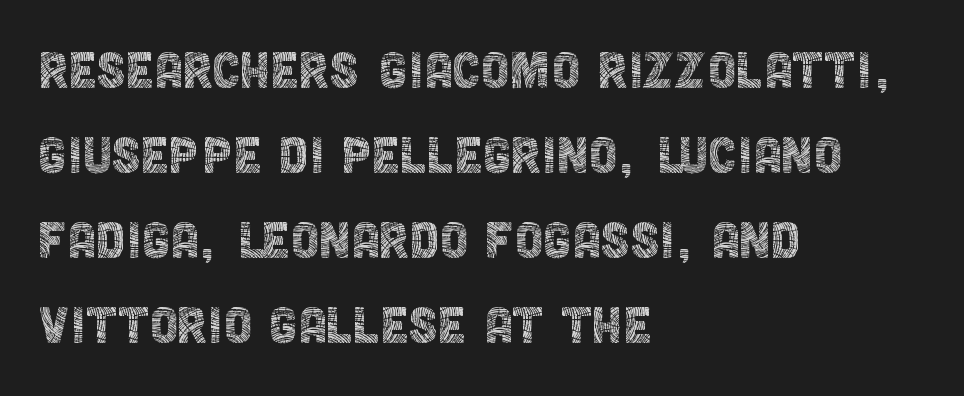
{"serif": "no", "italic": "no", "bold": "no", "weight": "thin", "width": "condensed", "x_height": "large", "monospaced": "no", "underline": "no", "align": "left", "line_spacing": "normal", "line_spacing_ratio": 1.33, "letter_spacing": "normal", "letter_spacing_em": 0.0, "glyph_px": 64}
